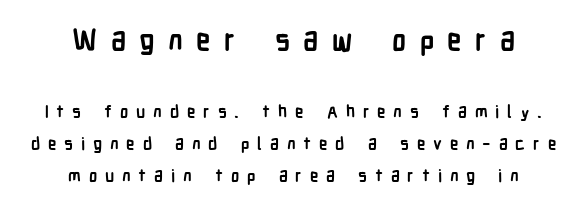
{"serif": "no", "italic": "no", "bold": "yes", "weight": "semibold", "width": "condensed", "stroke_contrast": "low", "x_height": "medium", "monospaced": "no", "underline": "no", "align": "center", "line_spacing_ratio": 1.89, "letter_spacing": "wide", "letter_spacing_em": 0.46, "larger_block": "first", "size_ratio": 1.71, "glyph_px": 29}
